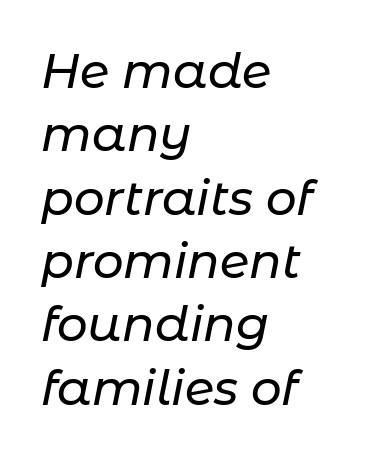
Words appear dense and cohesive because spacing is normal. Reading down the block, your eye returns to a fixed left position each line. The axis of the letterforms is tilted away from vertical. Think of a printed novel: that variable character pitch is what you see here.
